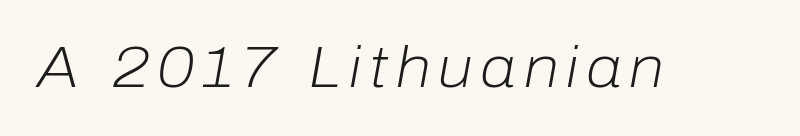
Quick note: underline off. Weight: regular or lighter. It's the slanting kind of type. The rendering uses natural spacing where letterforms have individual widths.
